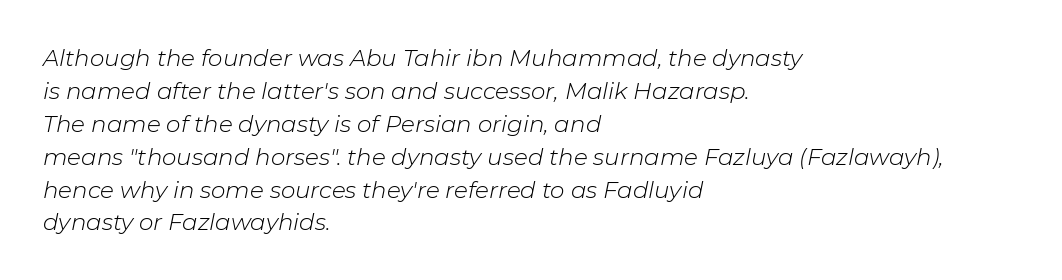
Q: Is the text bold? A: No.
Q: Is the text italic (slanted)? A: Yes, it leans right by about 11 degrees.
Q: Is the text underlined? A: No.
Q: How is the paragraph aligned? A: Left-aligned.
Q: Is the spacing between letters normal or unusually wide? A: Normal.
Q: Is the spacing between lines tight, normal or loose? A: Normal.
